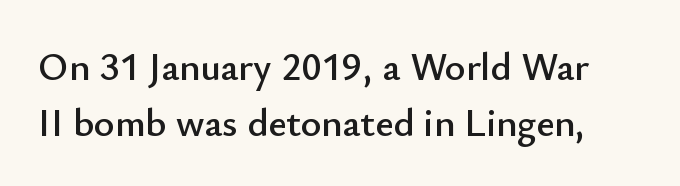
{"serif": "no", "italic": "no", "width": "normal", "stroke_contrast": "low", "x_height": "small", "monospaced": "no", "underline": "no", "line_spacing": "normal", "line_spacing_ratio": 1.43, "letter_spacing": "normal", "letter_spacing_em": 0.0, "glyph_px": 39}
